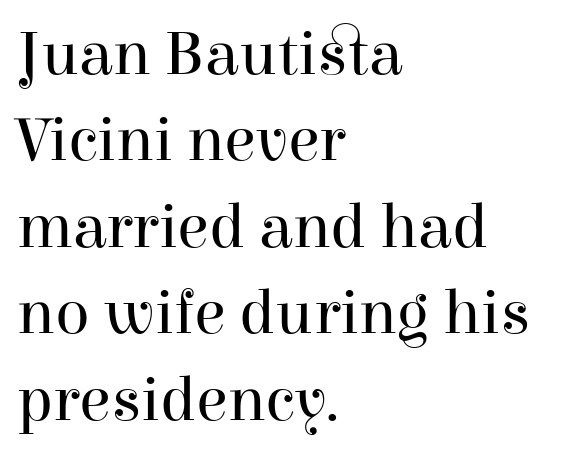
The image shows 64 px regular-weight serif type, upright; set left-aligned, normal line spacing (1.35x), normal letter spacing, not underlined; high stroke contrast and a medium x-height.
